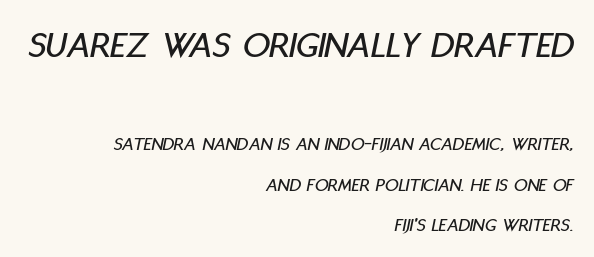
Q: Is the text italic (slanted)? A: Yes, it leans right by about 11 degrees.
Q: Is the text underlined? A: No.
Q: How is the paragraph aligned? A: Right-aligned.
Q: Is the spacing between letters normal or unusually wide? A: Normal.
Q: Is the spacing between lines tight, normal or loose? A: Loose.
Q: Which block of text is set in a larger size, the first (top) or the second (bottom)? A: The first (top) one.
Q: Width (condensed, normal, or wide)? A: Condensed.
Q: Stroke contrast? A: Low.
Q: x-height? A: Large.
Q: Monospaced? A: No.
